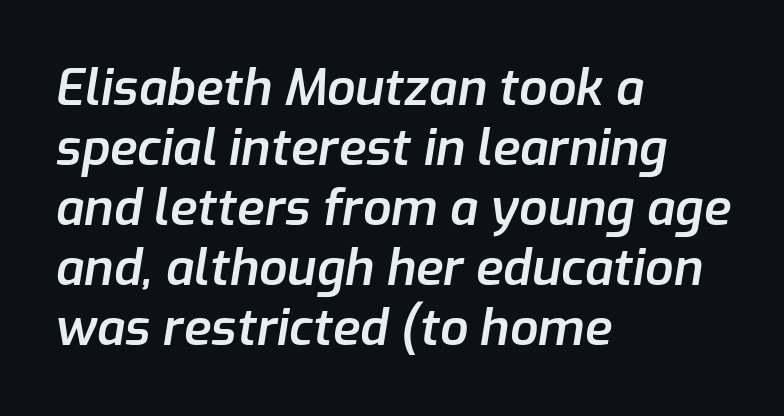
Q: Is the text bold? A: Semi-bold.
Q: Is the text italic (slanted)? A: Yes, it leans right by about 9 degrees.
Q: Is the text underlined? A: No.
Q: How is the paragraph aligned? A: Left-aligned.
Q: Is the spacing between letters normal or unusually wide? A: Normal.
Q: Width (condensed, normal, or wide)? A: Normal.
Q: Stroke contrast? A: Low.
Q: x-height? A: Medium.
Q: Monospaced? A: No.
